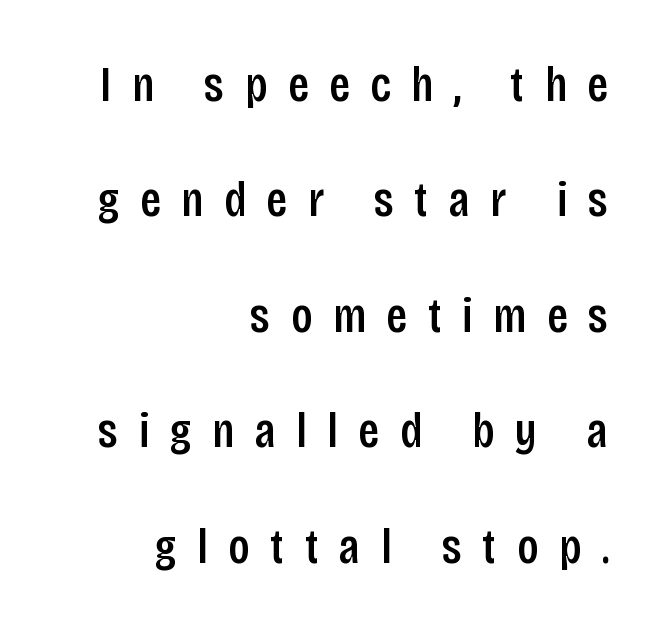
Just letters on the line, the space beneath them empty. This sample is right-justified, so line beginnings fall wherever the words allow. The horizontal fit of the characters is loose and conspicuously gappy. Nope, not italic — everything's standing straight. These lines are rendered in a variable-pitch font. Students, observe: this is what heavily led, spacious text looks like.
